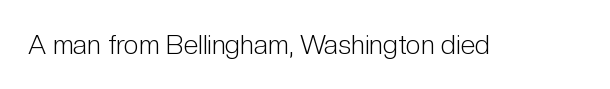
Q: Is the text bold? A: No.
Q: Is the text italic (slanted)? A: No, it is upright.
Q: Is the text underlined? A: No.
Q: Is the spacing between letters normal or unusually wide? A: Normal.
